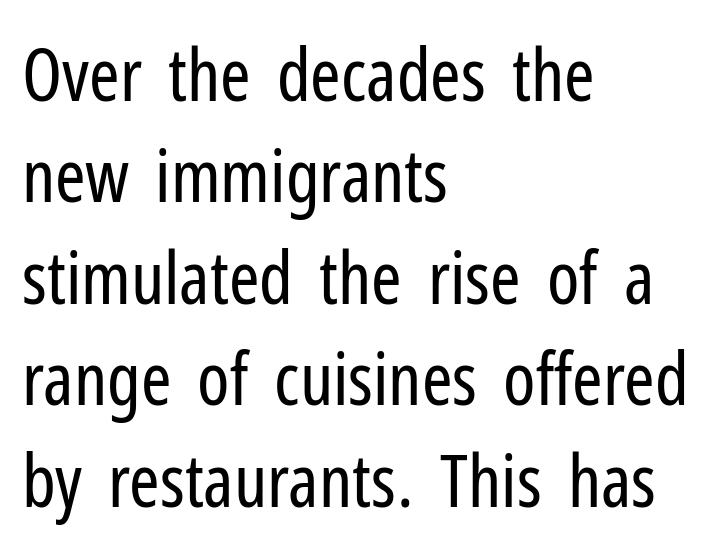
Q: Is the text bold? A: No.
Q: Is the text italic (slanted)? A: No, it is upright.
Q: Is the typeface a serif or a sans-serif typeface? A: Sans-serif.
Q: Is the text underlined? A: No.
Q: How is the paragraph aligned? A: Left-aligned.
Q: Is the spacing between letters normal or unusually wide? A: Normal.
Q: Is the spacing between lines tight, normal or loose? A: Normal.
Q: Width (condensed, normal, or wide)? A: Condensed.
Q: Stroke contrast? A: Low.
Q: x-height? A: Medium.
Q: Monospaced? A: No.
